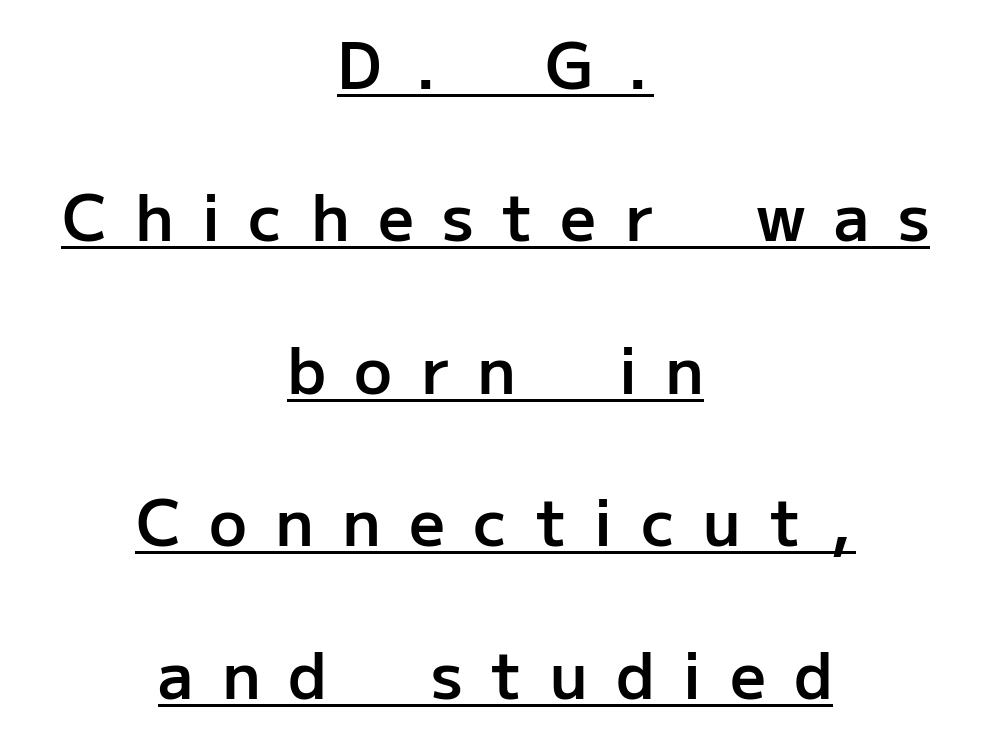
The image shows 63 px semibold sans-serif type, upright; set centered, loose line spacing (2.42x), unusually wide letter spacing (+0.45 em), underlined; low stroke contrast and a medium x-height.
